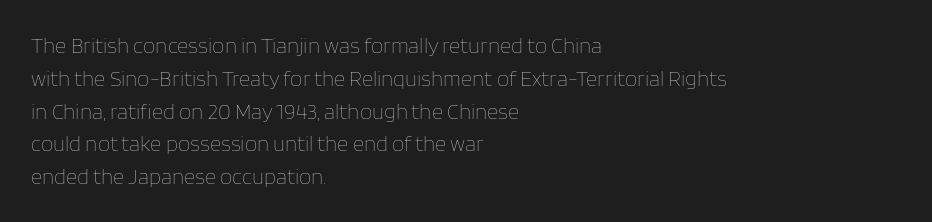
Descender tails drop into unmarked territory. Vertically, the passage feels balanced, rows spaced as you'd expect. The typesetter chose a ragged-right arrangement here. The typography opts for an upright posture over an oblique one. The rendering keeps characters at their native spacing. Stroke mass is kept to a normal reading level or below.
